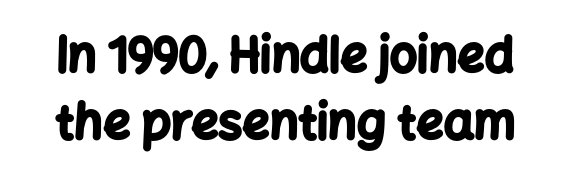
The image shows 48 px bold sans-serif type, upright; set normal line spacing (1.4x), normal letter spacing, not underlined; low stroke contrast and a medium x-height.
